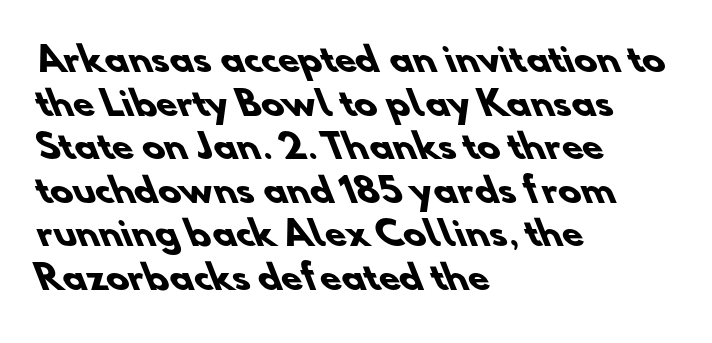
Note the varied advance widths — an 'i' is clearly narrower than an 'm'. This rendering leaves character spacing at its baseline value. These lines are set flush left with a ragged right edge. The space between consecutive lines is moderate. The zone under the glyphs is completely vacant. The letters carry no serifs — their stems end cleanly without finishing strokes.
